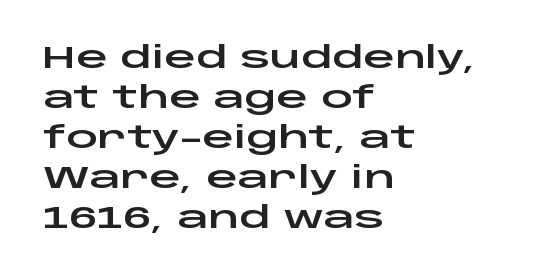
The space beneath each line is pristine and unruled. These lines stack with their left ends in a neat column. Letter spacing: default. The line-height multiplier appears to be the usual default. Notice how the stems are strictly vertical — no italics here.
